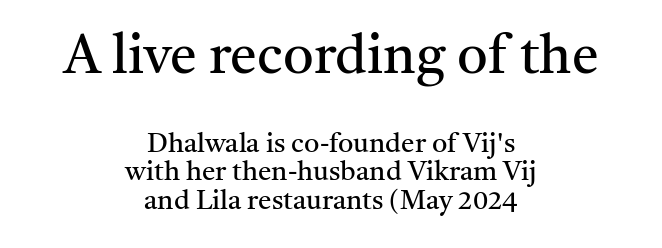
Q: Is the text bold? A: No.
Q: Is the text italic (slanted)? A: No, it is upright.
Q: Is the typeface a serif or a sans-serif typeface? A: Serif.
Q: Is the text underlined? A: No.
Q: How is the paragraph aligned? A: Centered.
Q: Is the spacing between letters normal or unusually wide? A: Normal.
Q: Is the spacing between lines tight, normal or loose? A: Tight.
Q: Which block of text is set in a larger size, the first (top) or the second (bottom)? A: The first (top) one.
Q: Width (condensed, normal, or wide)? A: Normal.
Q: Stroke contrast? A: Medium.
Q: x-height? A: Medium.
Q: Monospaced? A: No.
